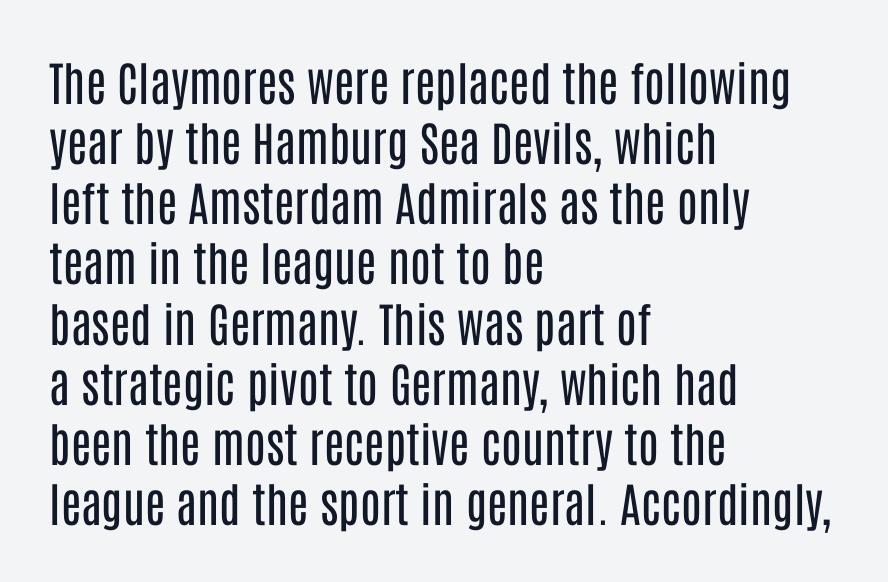
The letterforms sit shoulder to shoulder at normal distance. A quiet, ordinary-to-light weight characterises the typeface. This sample has the flowing, uneven cadence of proportional lettering. Italic? Not at all — the glyphs are vertical. The rendering anchors every line to the left-hand side. The font family rendered here belongs to the sans-serif group.
